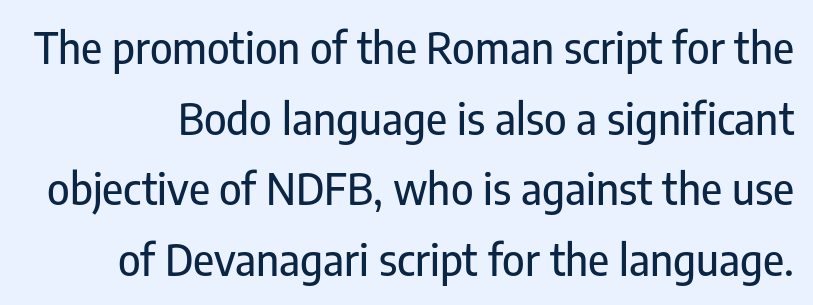
The image shows 43 px condensed sans-serif type, upright; set normal line spacing (1.64x), normal letter spacing, not underlined; low stroke contrast and a medium x-height.
